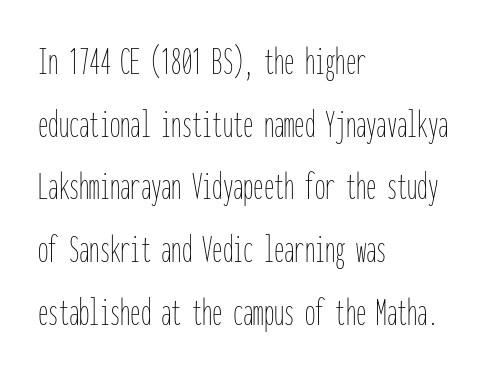
The image shows 41 px thin, condensed type, upright, monospaced; set left-aligned, normal line spacing (1.53x), normal letter spacing, not underlined; low stroke contrast and a medium x-height.
